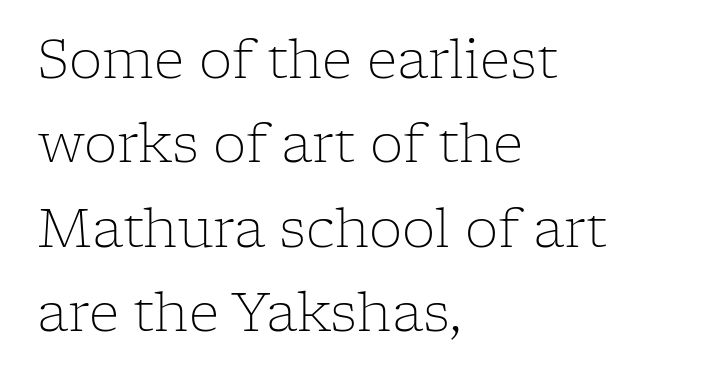
Q: Is the text bold? A: No.
Q: Is the text italic (slanted)? A: No, it is upright.
Q: Is the typeface a serif or a sans-serif typeface? A: Serif.
Q: Is the text underlined? A: No.
Q: How is the paragraph aligned? A: Left-aligned.
Q: Is the spacing between letters normal or unusually wide? A: Normal.
Q: Is the spacing between lines tight, normal or loose? A: Normal.
Q: Width (condensed, normal, or wide)? A: Normal.
Q: Stroke contrast? A: Low.
Q: x-height? A: Medium.
Q: Monospaced? A: No.
